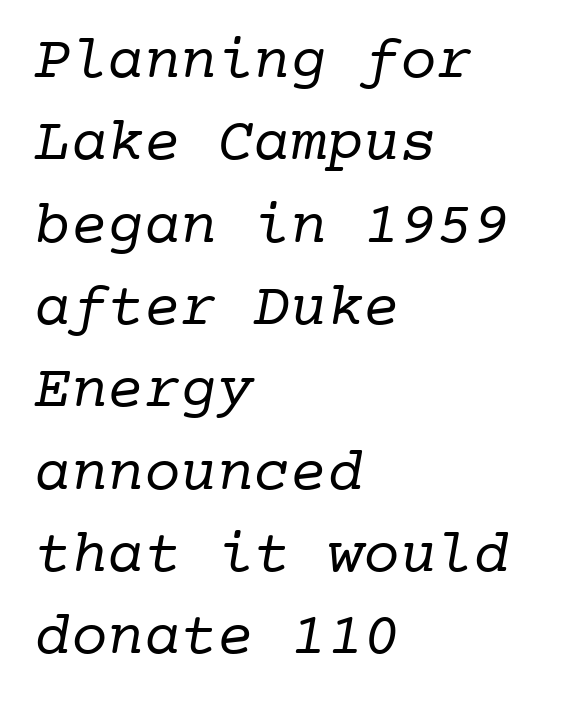
{"serif": "yes", "bold": "no", "weight": "regular", "width": "normal", "stroke_contrast": "low", "x_height": "medium", "monospaced": "yes", "underline": "no", "align": "left", "line_spacing": "normal", "line_spacing_ratio": 1.35, "letter_spacing": "normal", "letter_spacing_em": 0.0, "glyph_px": 61}
